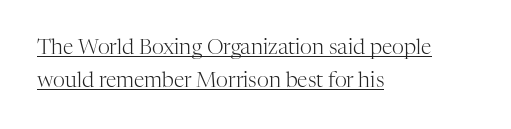
The image shows 21 px text type, upright; set left-aligned, normal line spacing (1.57x), normal letter spacing, underlined.
